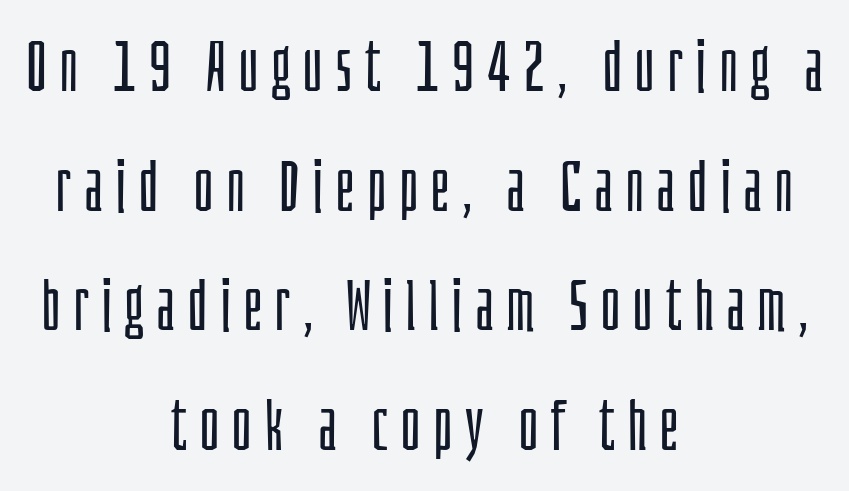
Q: Is the text bold? A: No.
Q: Is the text italic (slanted)? A: No, it is upright.
Q: Is the typeface a serif or a sans-serif typeface? A: Sans-serif.
Q: Is the text underlined? A: No.
Q: How is the paragraph aligned? A: Centered.
Q: Width (condensed, normal, or wide)? A: Condensed.
Q: Stroke contrast? A: Low.
Q: x-height? A: Large.
Q: Monospaced? A: No.
